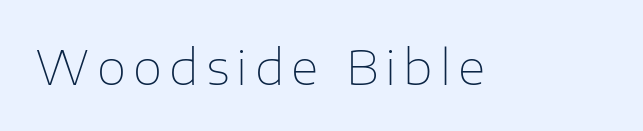
The image shows 48 px thin sans-serif type, upright; set not underlined; low stroke contrast and a medium x-height.
